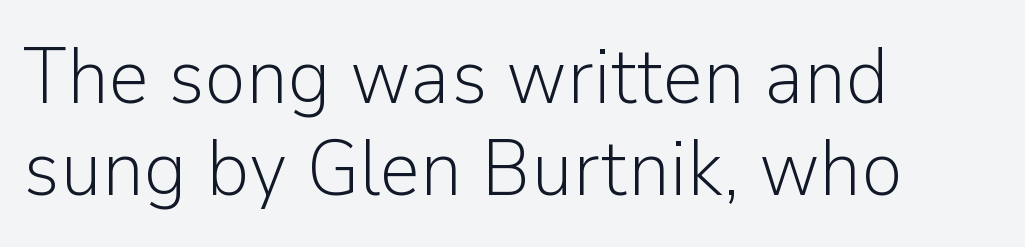
It's the straight-up-and-down kind of type. Summary of weight: not heavy and not bold. The zone under the glyphs is completely vacant. Looks like regular typesetting: each glyph gets only the width it needs. A sans-serif font was chosen for this passage.
